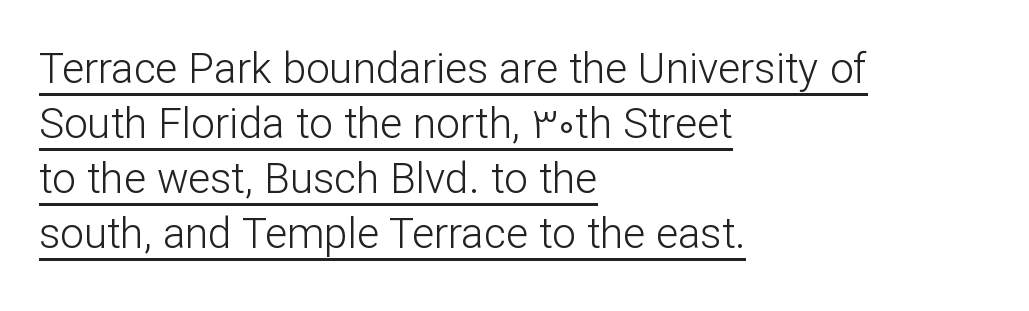
Examine the stroke ends and you'll find no serifs. Do the characters align in a grid? No, the font is proportional. The passage shown is underscored from start to finish. Typeset ragged right — the left edge is the straight one. These glyphs show unthickened strokes, regular width or finer.
